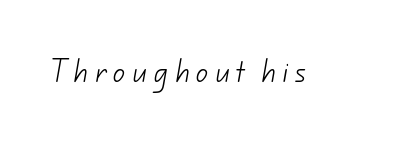
The image shows 24 px text type; set unusually wide letter spacing (+0.26 em), not underlined.
